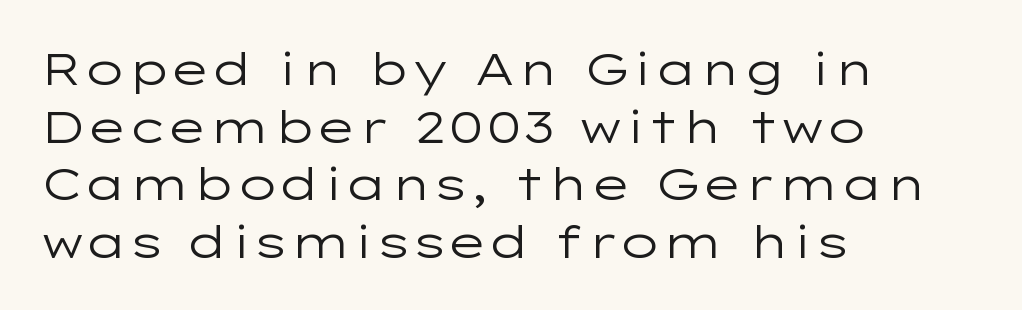
{"serif": "no", "italic": "no", "bold": "no", "weight": "regular", "width": "wide", "stroke_contrast": "low", "x_height": "medium", "monospaced": "no", "underline": "no", "align": "left", "line_spacing": "normal", "line_spacing_ratio": 1.28, "letter_spacing": "normal", "letter_spacing_em": 0.0, "glyph_px": 45}
